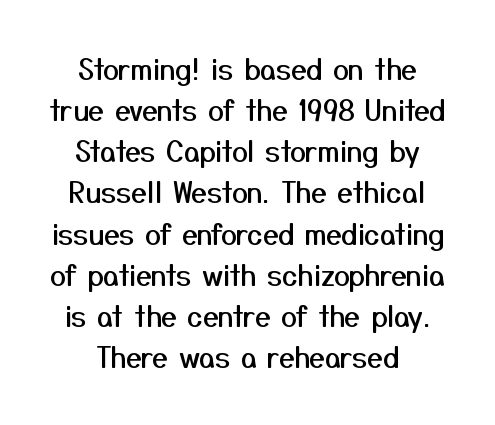
To sum up the face: it is a sans, with no serifs. Do the letters lean? They stand straight. Letter spacing: default. The paragraph shown floats in the horizontal middle. Letters rest on an invisible, unmarked baseline.
